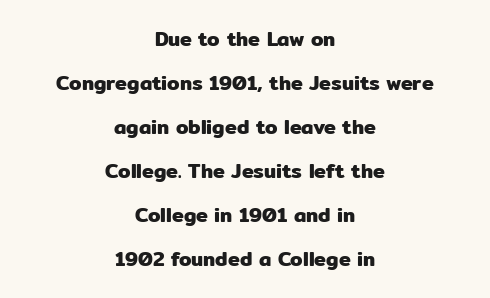
Beneath every word, the page is bare. A student would call this center alignment; a typographer would say set centered. Observe the ordinary spacing: letters are neighbours, not strangers. Is there much room between lines? Yes — plenty of vertical air separates them. The letters stand upright; this is a roman face.
